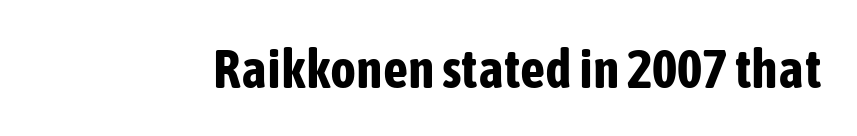
The image shows 55 px bold, condensed sans-serif type, upright; set normal letter spacing, not underlined; low stroke contrast and a medium x-height.
